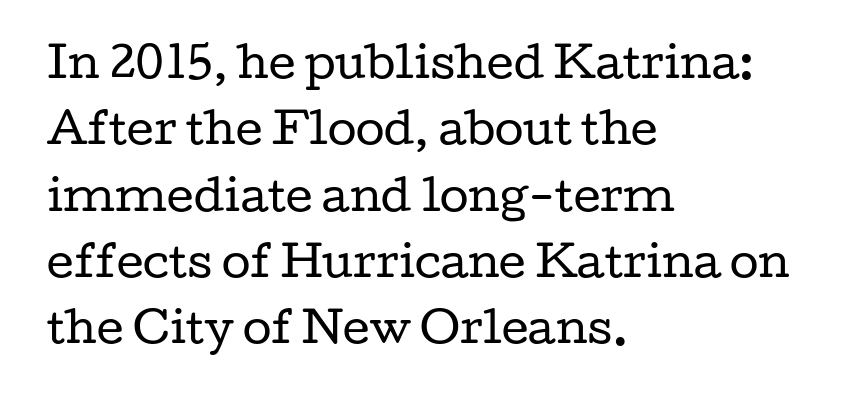
{"serif": "yes", "italic": "no", "bold": "no", "weight": "regular", "width": "wide", "stroke_contrast": "low", "x_height": "medium", "monospaced": "no", "underline": "no", "align": "left", "line_spacing": "normal", "line_spacing_ratio": 1.58, "letter_spacing": "normal", "letter_spacing_em": 0.0, "glyph_px": 42}
